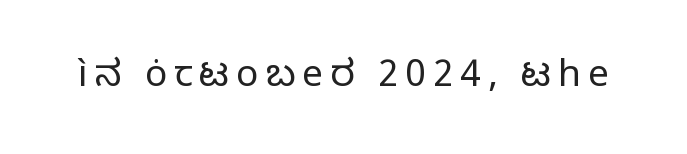
Q: Is the text bold? A: No.
Q: Is the text italic (slanted)? A: No, it is upright.
Q: Is the typeface a serif or a sans-serif typeface? A: Sans-serif.
Q: Is the text underlined? A: No.
Q: Width (condensed, normal, or wide)? A: Normal.
Q: Stroke contrast? A: Low.
Q: x-height? A: Medium.
Q: Monospaced? A: No.
